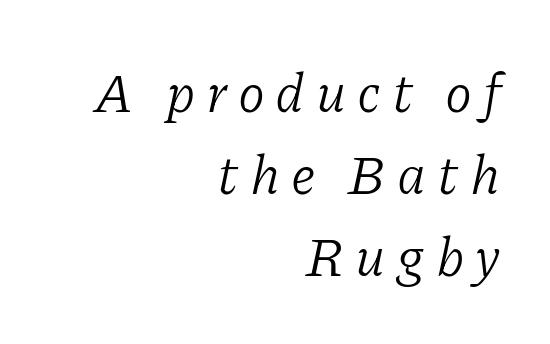
Type without underlining. Is the type heavy? It reads as light-to-regular instead. These lines have a slow, spaced-out rhythm from letter to letter. You could not count columns in this text — the font is proportionally spaced. Slant detected: the letters are inclined.
